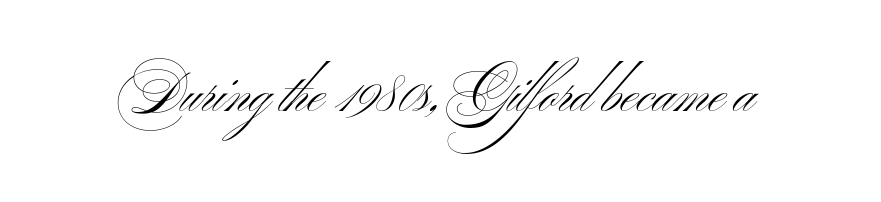
The image shows 56 px light, wide sans-serif type; set normal letter spacing, not underlined; medium stroke contrast and a small x-height.
